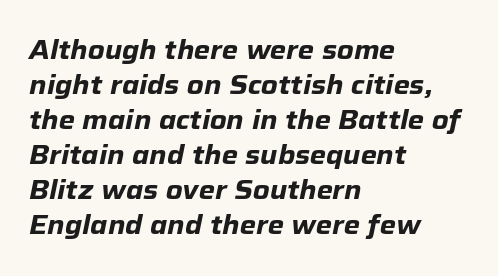
{"italic": "yes", "lean": "right", "slant_degrees": 12, "bold": "yes", "underline": "no", "align": "left", "line_spacing": "normal", "line_spacing_ratio": 1.35, "letter_spacing": "normal", "letter_spacing_em": 0.0, "glyph_px": 26}
